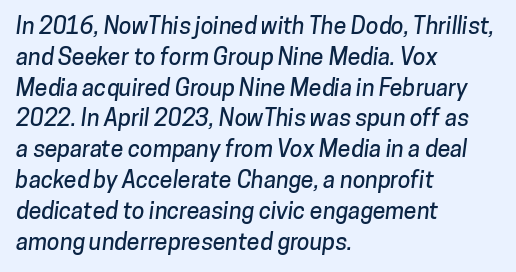
Q: Is the text underlined? A: No.
Q: How is the paragraph aligned? A: Left-aligned.
Q: Is the spacing between letters normal or unusually wide? A: Normal.
Q: Is the spacing between lines tight, normal or loose? A: Normal.
